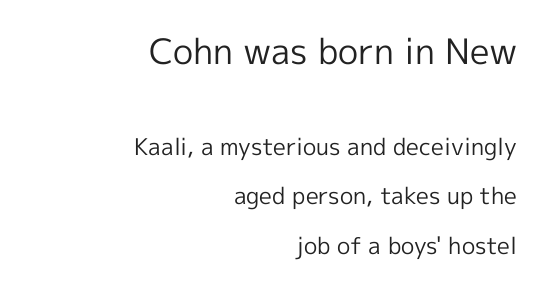
The image shows 35 px regular-weight sans-serif type, upright; set right-aligned, loose line spacing (2.16x), normal letter spacing, not underlined; the first (top) block is 1.52x larger; a medium x-height.
